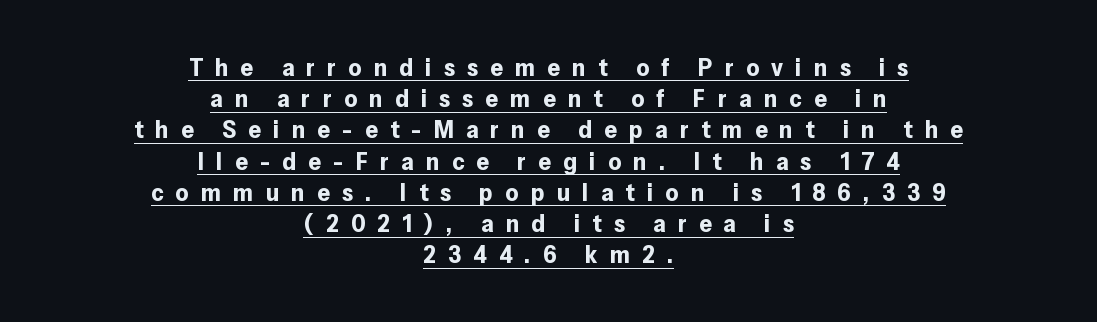
The image shows 25 px bold type, upright; set centered, normal line spacing (1.25x), unusually wide letter spacing (+0.49 em), underlined.
